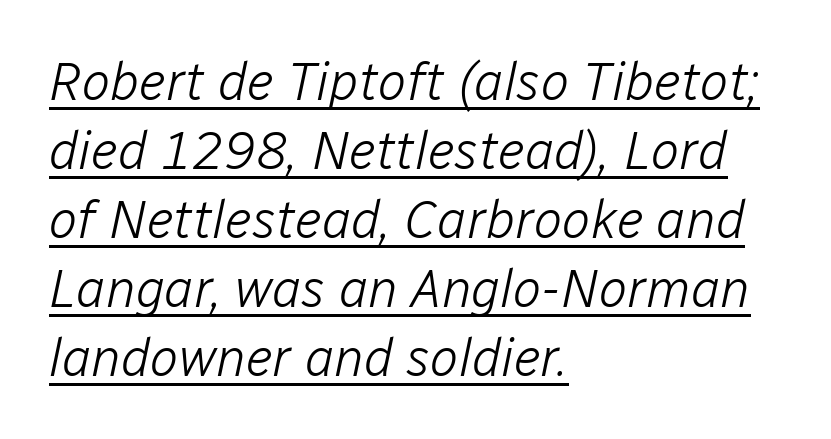
Compared with a centered layout, this one pins lines to the left instead. The block of text has a typical density, with ordinary space between rows. Check the space under the baseline: a stroke is drawn there. Heft: none added — not bold.
